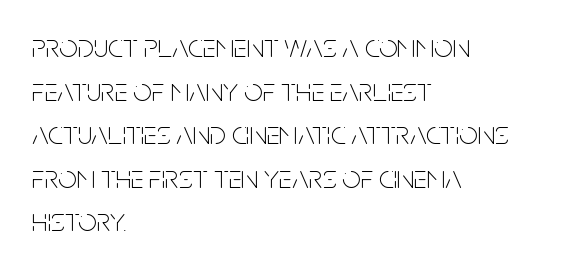
How would I describe the line gaps? Plain and ordinary. Alignment: flush left. Vertical strokes here are truly vertical. The baseline area is clear. The face used here is proportionally spaced, like ordinary book or web type. These lines keep a tight, regular rhythm from letter to letter.
